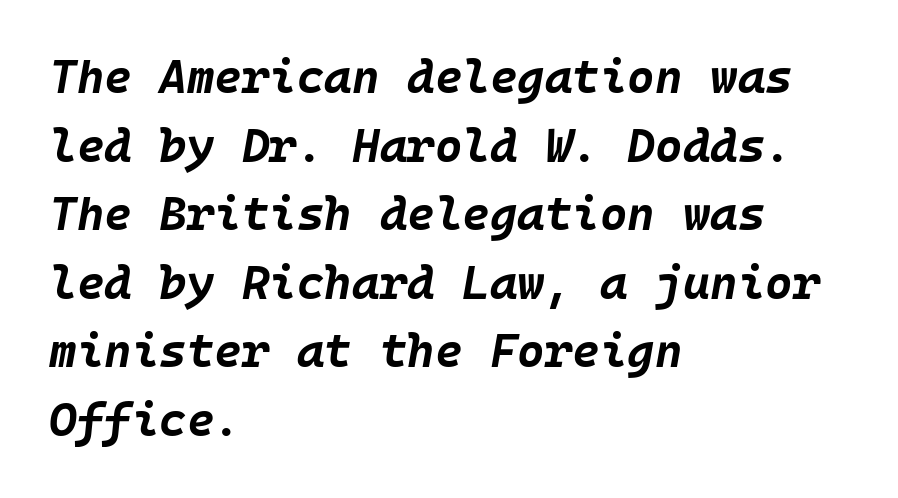
The image shows 47 px bold type, italic (leaning right); set left-aligned, normal line spacing (1.46x), normal letter spacing, not underlined; low stroke contrast and a large x-height.
